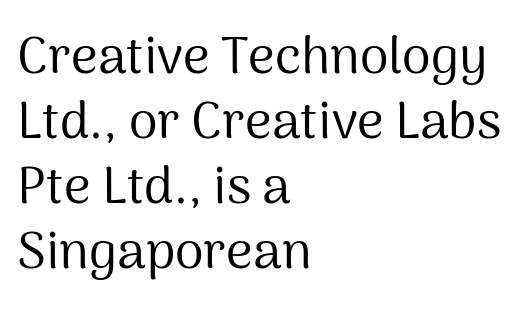
A clean baseline with only descenders dipping below it. Vertical strokes here are truly vertical. No feet cap the strokes, marking this as sans-serif type. Nothing unusual about the tracking: characters are spaced as the font intends. The letterforms sit at book weight or below. If you measured baseline to baseline, you'd find a middling distance.
